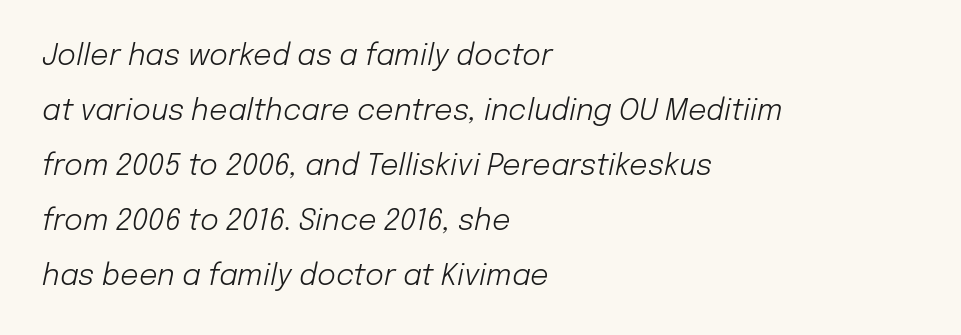
The face looks like a standard text weight, possibly lighter. Does extra space separate the letters? No, they use regular spacing. Horizontal bands of white between lines are thick stripes. A bare baseline throughout the passage.
